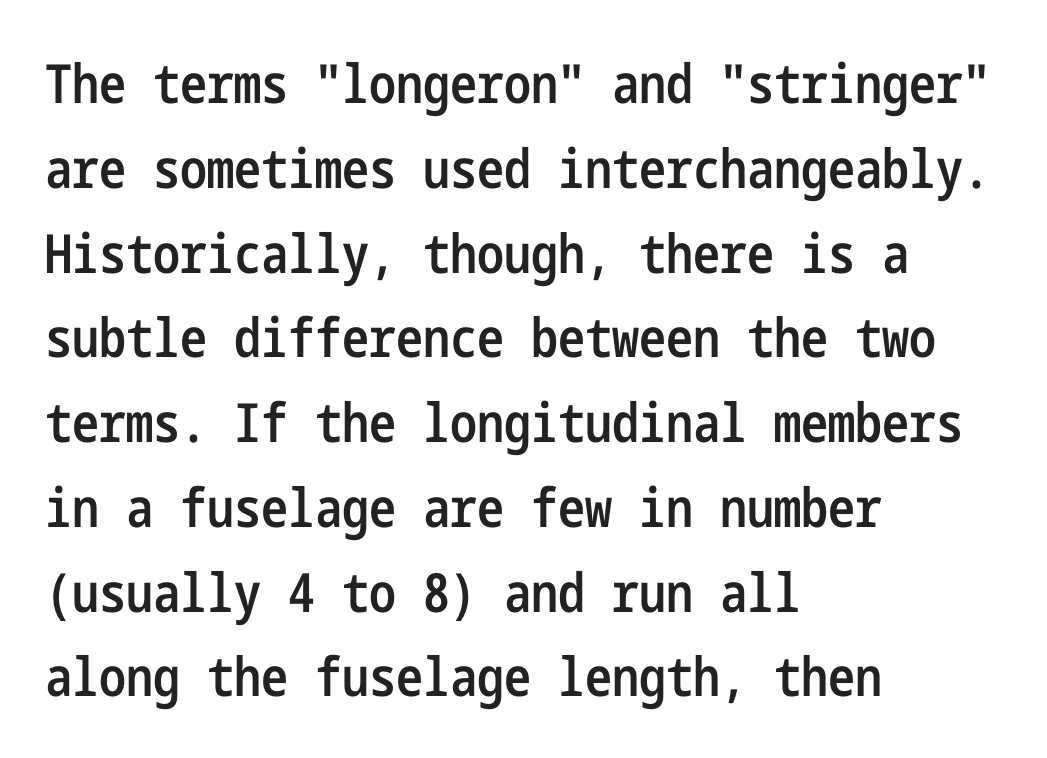
The image shows 54 px semibold, condensed sans-serif type, upright; set left-aligned, normal line spacing (1.57x), normal letter spacing, not underlined; low stroke contrast and a medium x-height.
